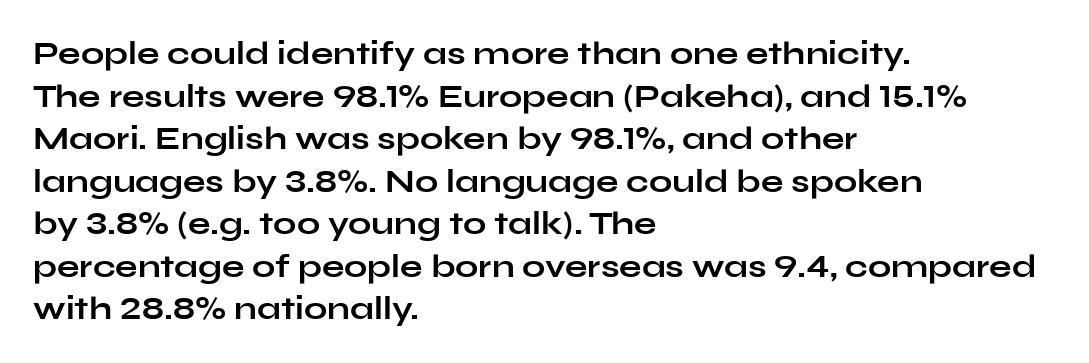
Q: Is the text bold? A: Yes.
Q: Is the text italic (slanted)? A: No, it is upright.
Q: Is the typeface a serif or a sans-serif typeface? A: Sans-serif.
Q: Is the text underlined? A: No.
Q: How is the paragraph aligned? A: Left-aligned.
Q: Is the spacing between letters normal or unusually wide? A: Normal.
Q: Is the spacing between lines tight, normal or loose? A: Normal.
Q: Width (condensed, normal, or wide)? A: Wide.
Q: Stroke contrast? A: Low.
Q: x-height? A: Medium.
Q: Monospaced? A: No.
